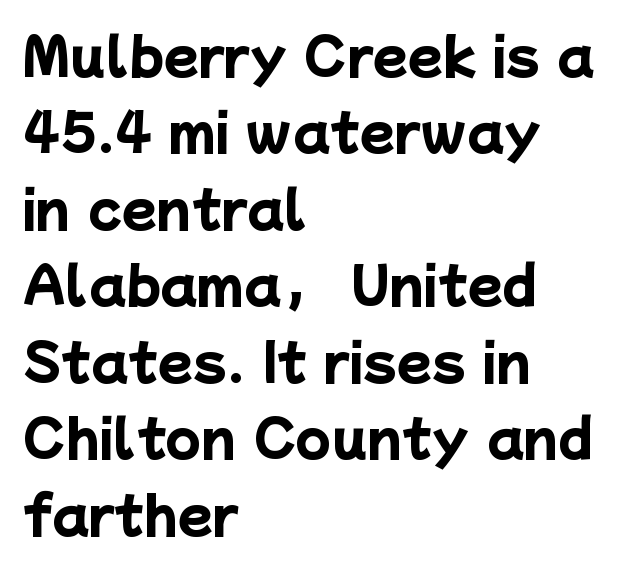
The image shows 51 px heavy sans-serif type; set left-aligned, normal line spacing (1.5x), normal letter spacing, not underlined; low stroke contrast and a medium x-height.
